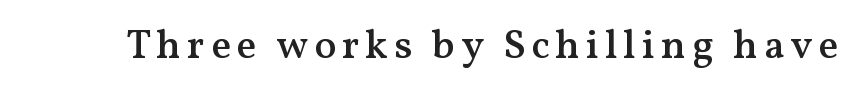
{"serif": "yes", "italic": "no", "bold": "semi", "weight": "semibold", "width": "normal", "stroke_contrast": "medium", "x_height": "medium", "monospaced": "no", "underline": "no", "glyph_px": 41}
